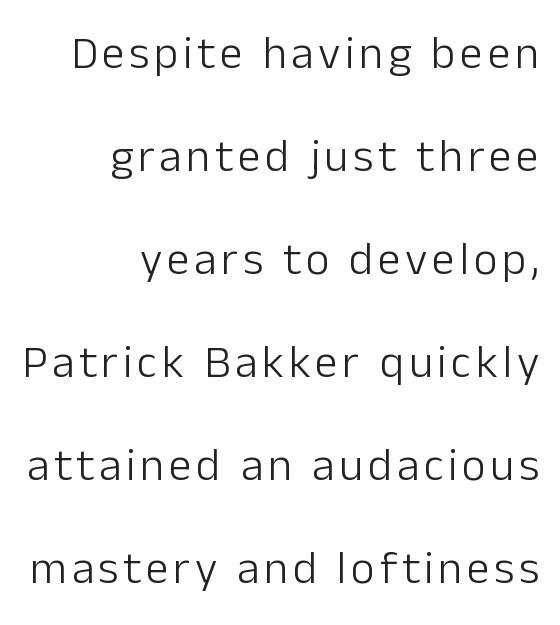
Q: Is the text bold? A: No.
Q: Is the text italic (slanted)? A: No, it is upright.
Q: Is the typeface a serif or a sans-serif typeface? A: Sans-serif.
Q: Is the text underlined? A: No.
Q: How is the paragraph aligned? A: Right-aligned.
Q: Is the spacing between lines tight, normal or loose? A: Loose.
Q: Width (condensed, normal, or wide)? A: Normal.
Q: Stroke contrast? A: Low.
Q: x-height? A: Medium.
Q: Monospaced? A: No.
